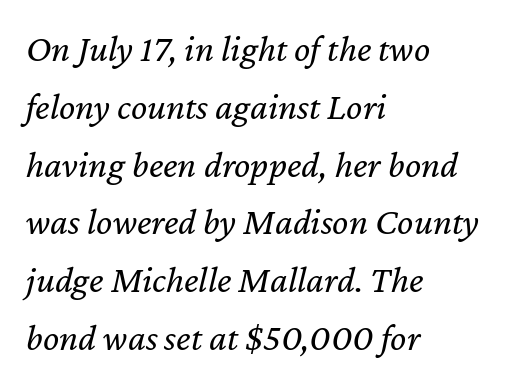
The image shows 38 px regular-weight type, italic (leaning right); set left-aligned, normal line spacing (1.52x), normal letter spacing, not underlined; low stroke contrast and a medium x-height.
